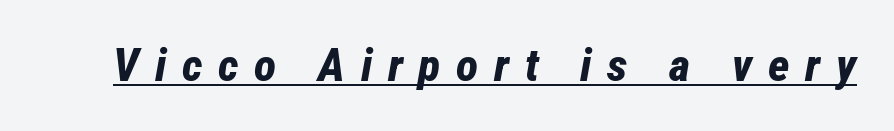
Q: Is the text bold? A: Yes.
Q: Is the text italic (slanted)? A: Yes, it leans right by about 12 degrees.
Q: Is the text underlined? A: Yes.
Q: Is the spacing between letters normal or unusually wide? A: Unusually wide.
Q: Width (condensed, normal, or wide)? A: Condensed.
Q: Stroke contrast? A: Low.
Q: x-height? A: Medium.
Q: Monospaced? A: No.
